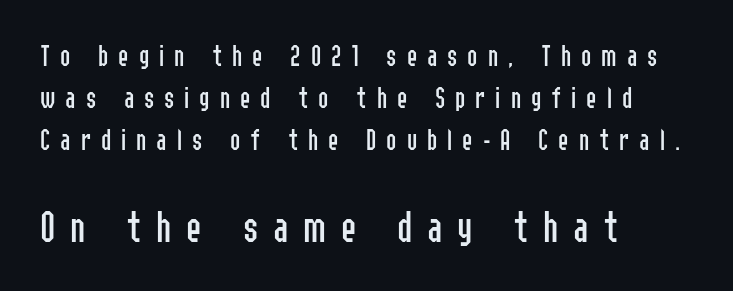
Which of the two is more prominent by size? The second, at the bottom. This block has exactly the height ordinary leading produces. Anything drawn beneath the words? Only blank space. Italic? Not at all — the glyphs are vertical. All the whitespace from short lines collects on the right. Classification — sans serif.
